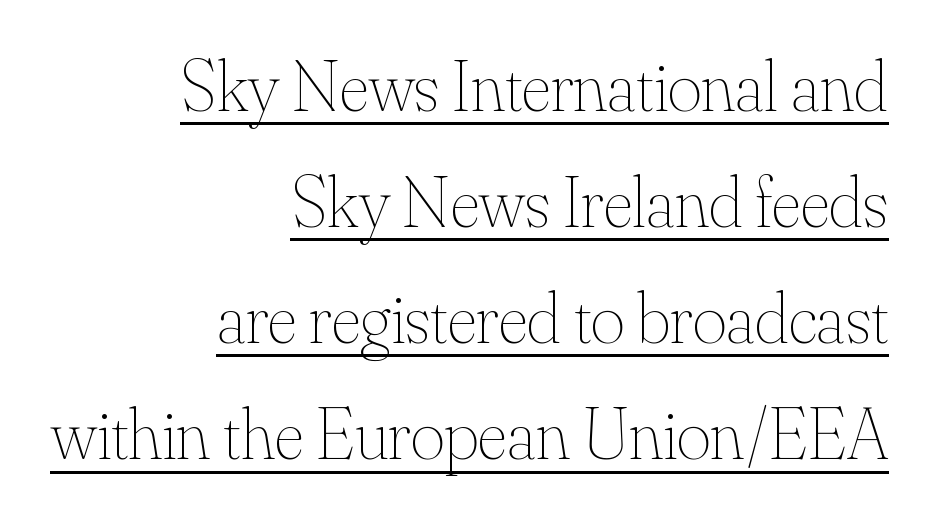
The image shows 73 px thin type, upright; set right-aligned, normal line spacing (1.59x), normal letter spacing, underlined; medium stroke contrast and a small x-height.
